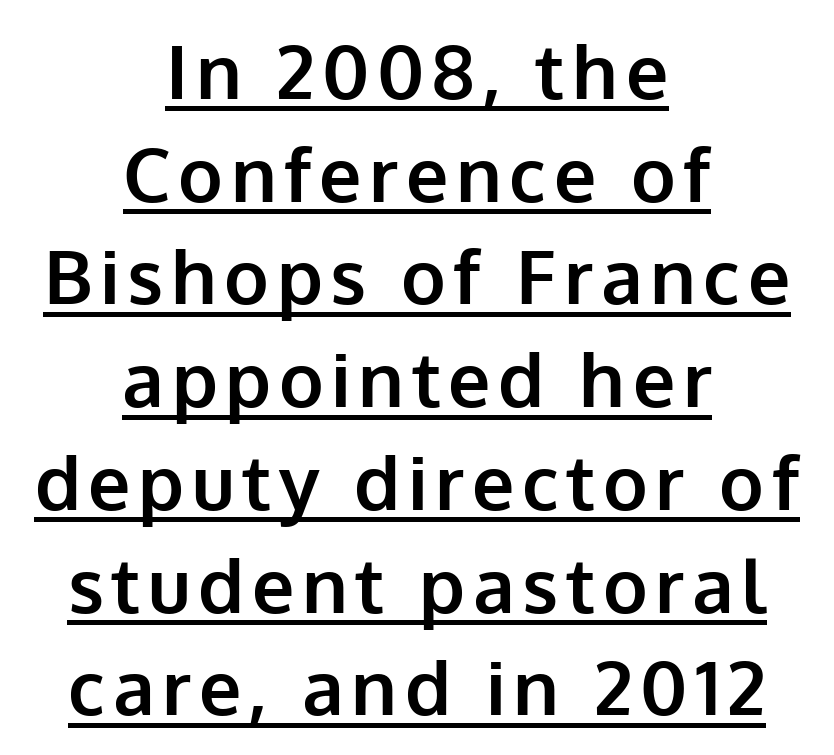
Q: Is the text bold? A: Yes.
Q: Is the text italic (slanted)? A: No, it is upright.
Q: Is the typeface a serif or a sans-serif typeface? A: Sans-serif.
Q: Is the text underlined? A: Yes.
Q: How is the paragraph aligned? A: Centered.
Q: Is the spacing between lines tight, normal or loose? A: Normal.
Q: Width (condensed, normal, or wide)? A: Normal.
Q: Stroke contrast? A: Low.
Q: x-height? A: Medium.
Q: Monospaced? A: No.
